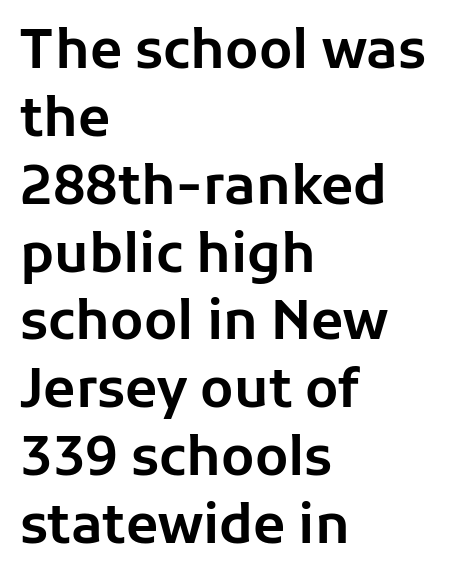
Q: Is the text italic (slanted)? A: No, it is upright.
Q: Is the typeface a serif or a sans-serif typeface? A: Sans-serif.
Q: Is the text underlined? A: No.
Q: How is the paragraph aligned? A: Left-aligned.
Q: Is the spacing between letters normal or unusually wide? A: Normal.
Q: Is the spacing between lines tight, normal or loose? A: Normal.
Q: Width (condensed, normal, or wide)? A: Normal.
Q: Stroke contrast? A: Low.
Q: x-height? A: Medium.
Q: Monospaced? A: No.
